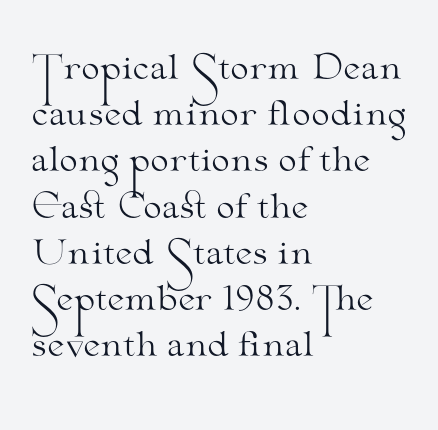
{"serif": "yes", "italic": "no", "bold": "no", "weight": "light", "width": "wide", "stroke_contrast": "medium", "x_height": "small", "monospaced": "no", "underline": "no", "align": "left", "line_spacing": "normal", "line_spacing_ratio": 1.4, "letter_spacing": "normal", "letter_spacing_em": 0.0, "glyph_px": 33}
